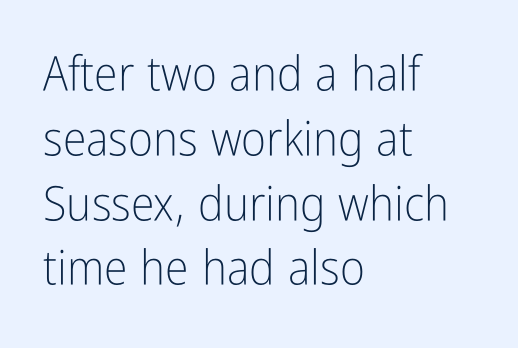
The image shows 48 px light, condensed sans-serif type, upright; set left-aligned, normal line spacing (1.35x), normal letter spacing, not underlined; low stroke contrast and a medium x-height.
